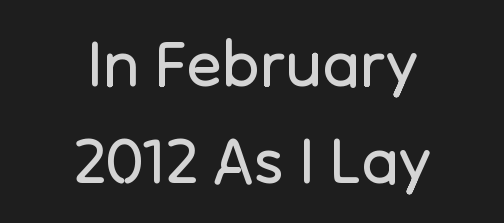
{"serif": "no", "italic": "no", "bold": "no", "weight": "regular", "width": "normal", "stroke_contrast": "low", "x_height": "medium", "monospaced": "no", "underline": "no", "align": "center", "line_spacing": "normal", "line_spacing_ratio": 1.5, "letter_spacing": "normal", "letter_spacing_em": 0.0, "glyph_px": 65}
